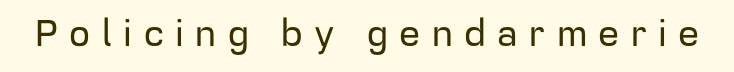
{"serif": "no", "italic": "no", "width": "normal", "stroke_contrast": "low", "x_height": "medium", "monospaced": "no", "underline": "no", "letter_spacing": "wide", "letter_spacing_em": 0.31, "glyph_px": 37}
